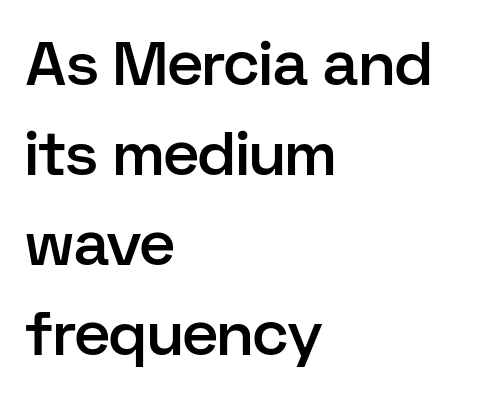
Grotesque or geometric, the face here clearly has no serifs. Summary of vertical rhythm: regular, with standard interline spacing. Nothing unusual about the tracking: characters are spaced as the font intends. You can tell it's not italic because the verticals are truly vertical. A typesetter would call this proportional, since set widths differ per character.
